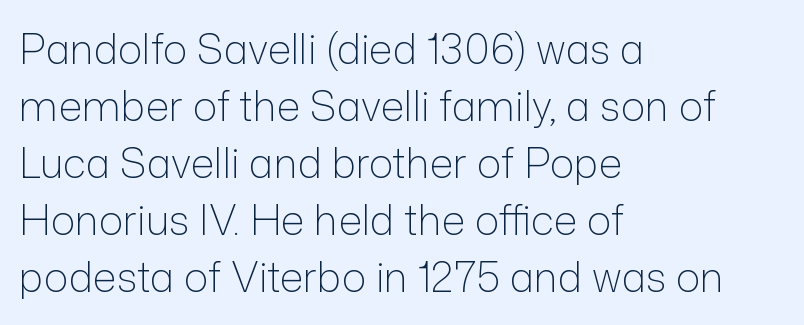
{"serif": "no", "italic": "no", "bold": "no", "weight": "light", "width": "normal", "stroke_contrast": "low", "x_height": "medium", "monospaced": "no", "underline": "no", "align": "left", "line_spacing": "normal", "line_spacing_ratio": 1.39, "letter_spacing": "normal", "letter_spacing_em": 0.0, "glyph_px": 41}
